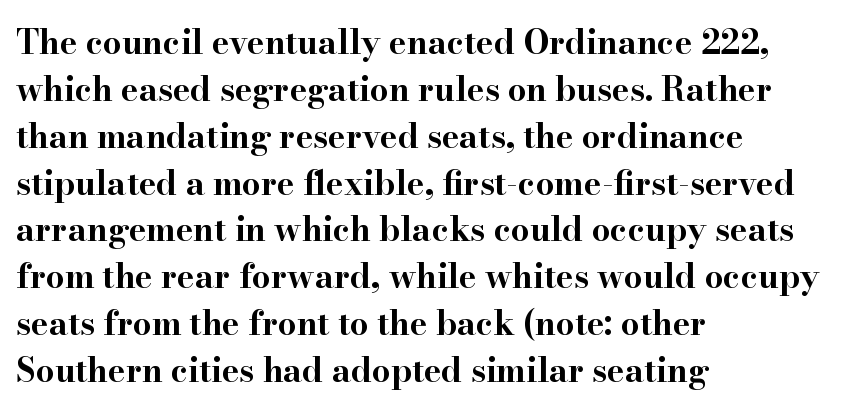
There is no visible air inserted between adjacent glyphs. Anything drawn beneath the words? Only blank space. Each letter's strokes conclude with small projecting serifs. Quick note: interline space is typical. Spacing verdict: proportional, widths tailored to each character.
